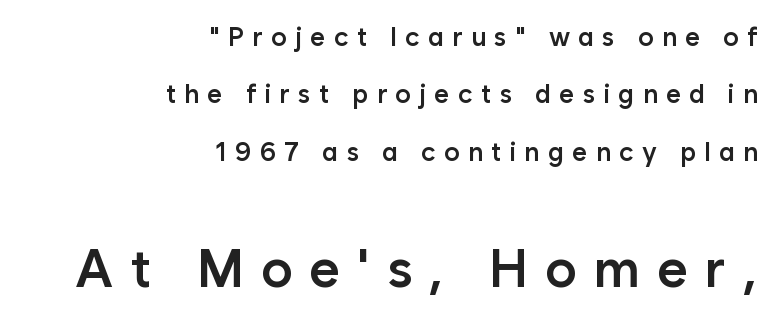
The setting favours the right margin, as signatures and pull-quotes sometimes do. These lines were composed using upright roman letters. The designer gave the closing block more size than the opening block. Rows of type keep a wide berth in the vertical direction.
